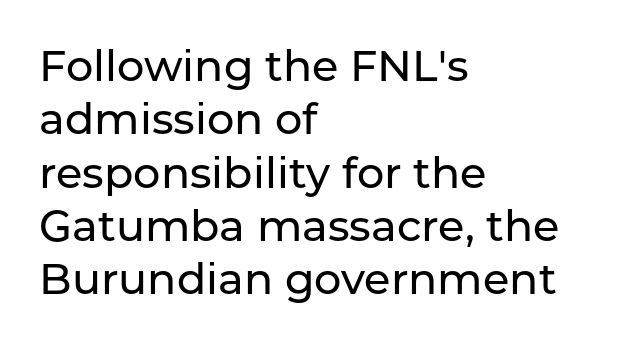
{"serif": "no", "italic": "no", "width": "normal", "stroke_contrast": "low", "x_height": "medium", "monospaced": "no", "underline": "no", "align": "left", "line_spacing_ratio": 1.24, "letter_spacing": "normal", "letter_spacing_em": 0.0, "glyph_px": 43}
